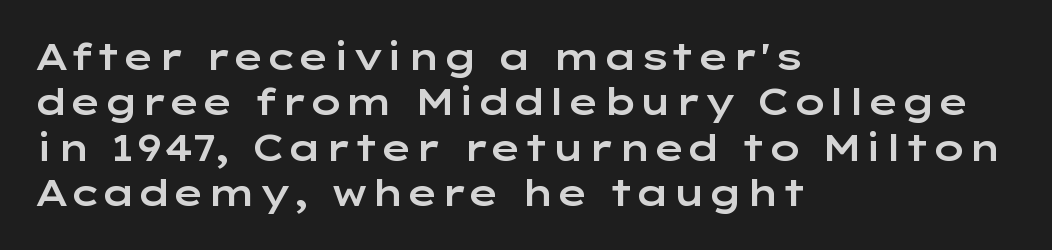
Q: Is the text italic (slanted)? A: No, it is upright.
Q: Is the typeface a serif or a sans-serif typeface? A: Sans-serif.
Q: Is the text underlined? A: No.
Q: How is the paragraph aligned? A: Left-aligned.
Q: Is the spacing between letters normal or unusually wide? A: Normal.
Q: Is the spacing between lines tight, normal or loose? A: Normal.
Q: Width (condensed, normal, or wide)? A: Wide.
Q: Stroke contrast? A: Low.
Q: x-height? A: Medium.
Q: Monospaced? A: No.
